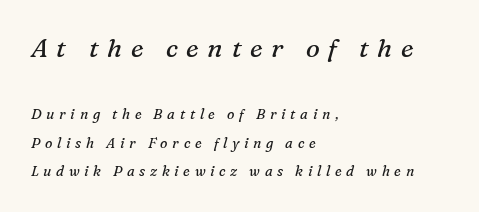
The image shows 26 px text type, italic (leaning right); set left-aligned, loose line spacing (2.05x), unusually wide letter spacing (+0.33 em), not underlined; the first (top) block is 1.86x larger.
